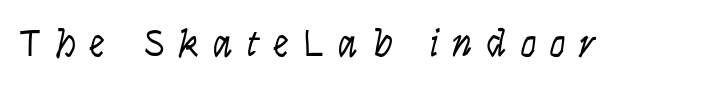
The image shows 40 px light, condensed type, italic (leaning right); set unusually wide letter spacing (+0.34 em), not underlined; low stroke contrast and a large x-height.
